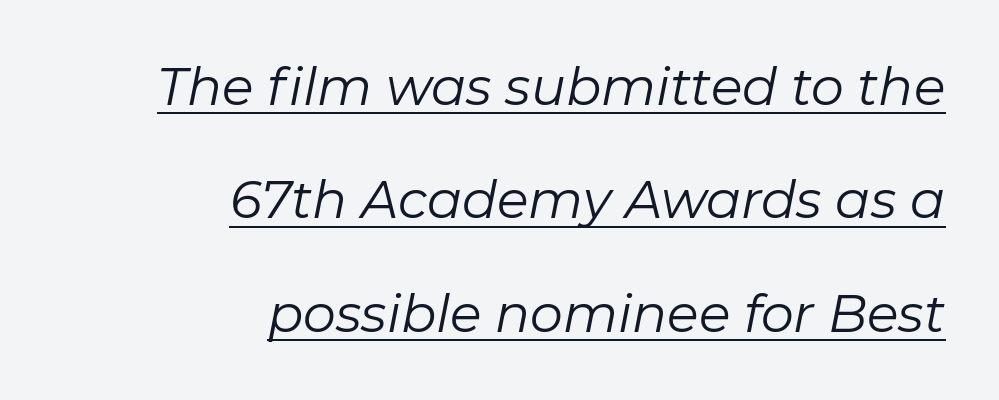
{"italic": "yes", "lean": "right", "slant_degrees": 11, "bold": "no", "weight": "regular", "width": "normal", "stroke_contrast": "low", "x_height": "medium", "monospaced": "no", "underline": "yes", "align": "right", "line_spacing": "loose", "line_spacing_ratio": 2.18, "letter_spacing": "normal", "letter_spacing_em": 0.0, "glyph_px": 52}
